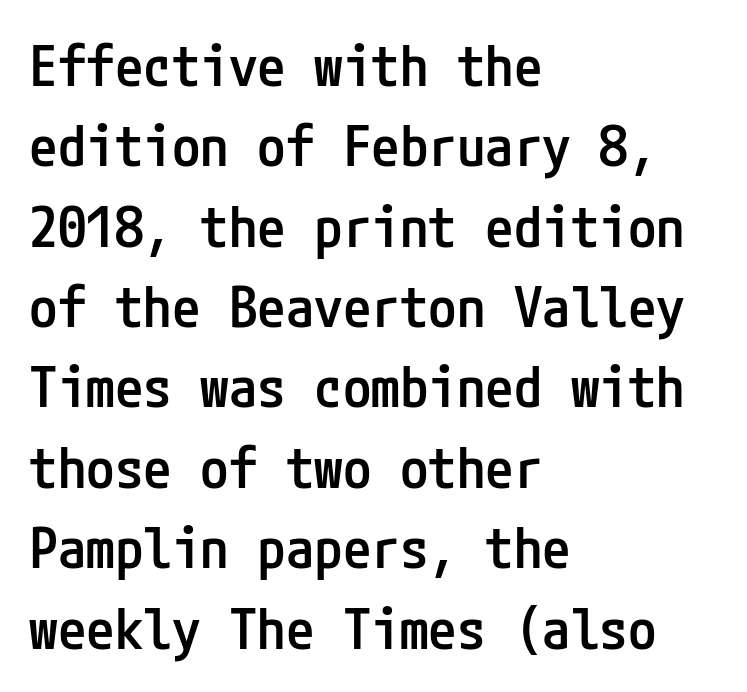
The image shows 57 px semibold, condensed sans-serif type, upright; set left-aligned, normal line spacing (1.41x), normal letter spacing, not underlined; low stroke contrast and a medium x-height.
